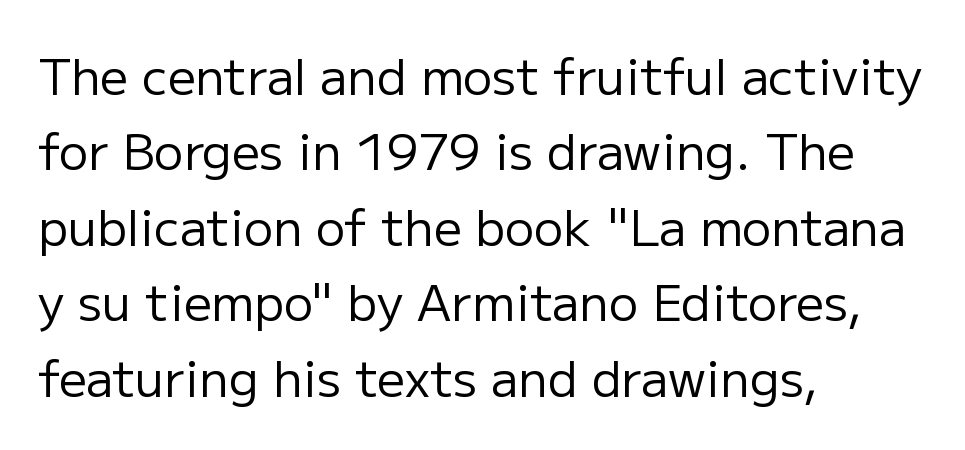
Weight class: somewhere from thin through regular. Each word holds together tightly as a unit, with standard inter-letter gaps. Note the varied advance widths — an 'i' is clearly narrower than an 'm'. Nobody drew a line under any word here. The space between consecutive lines is moderate. Left-aligned paragraph, ragged on the right.
